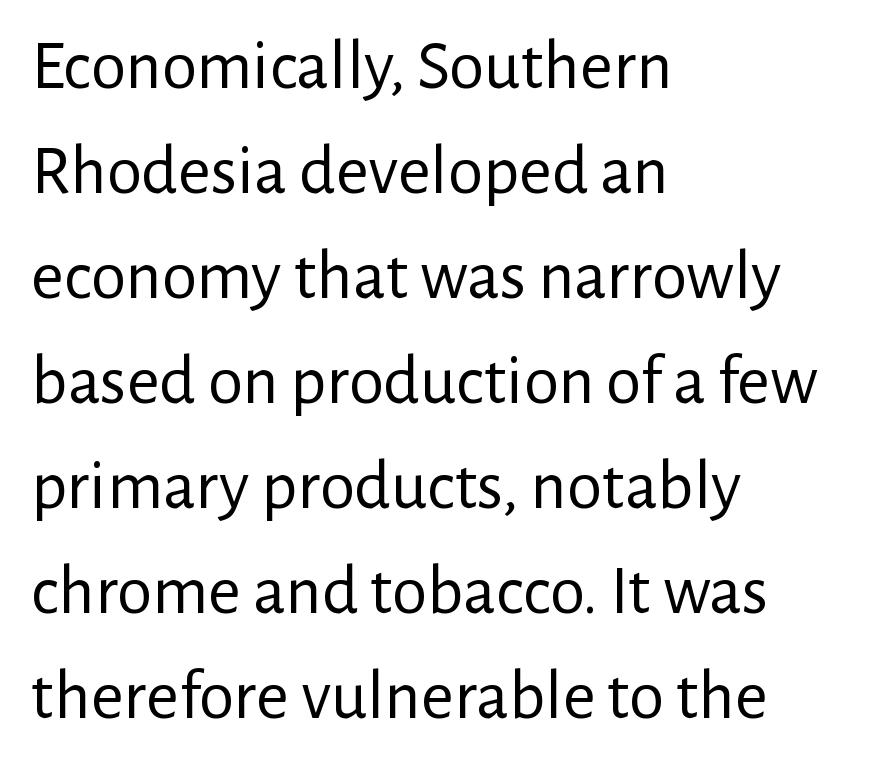
The lines sit at an ordinary, default distance from one another. Spacing verdict: proportional, widths tailored to each character. Posture: upright roman. Descenders are the only things crossing below the line. Layout note: lines flush left.
